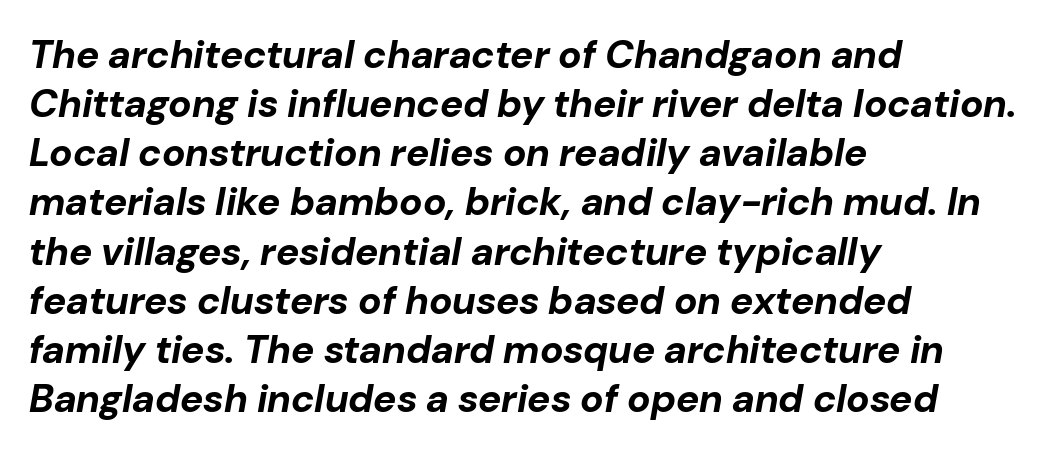
Compared with an ordinary text face, these strokes are far heavier — a full bold. Slanted lettering throughout. Between one letter and the next there's only the usual sliver of space. Varying glyph widths throughout — classic text-font behaviour. If you drew a ruler down the left edge, every line would touch it.
